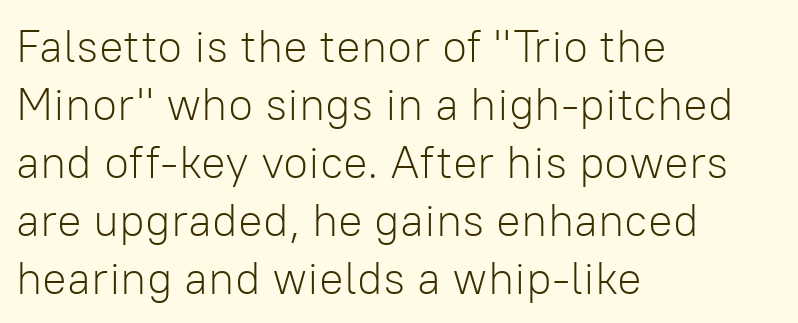
Q: Is the text bold? A: No.
Q: Is the text italic (slanted)? A: No, it is upright.
Q: Is the typeface a serif or a sans-serif typeface? A: Sans-serif.
Q: Is the text underlined? A: No.
Q: How is the paragraph aligned? A: Left-aligned.
Q: Is the spacing between letters normal or unusually wide? A: Normal.
Q: Is the spacing between lines tight, normal or loose? A: Normal.
Q: Width (condensed, normal, or wide)? A: Normal.
Q: Stroke contrast? A: Low.
Q: x-height? A: Medium.
Q: Monospaced? A: No.
